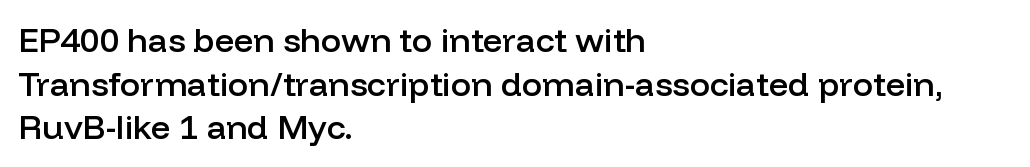
{"serif": "no", "italic": "no", "bold": "semi", "weight": "semibold", "width": "normal", "stroke_contrast": "low", "x_height": "medium", "monospaced": "no", "underline": "no", "align": "left", "line_spacing": "normal", "line_spacing_ratio": 1.28, "letter_spacing": "normal", "letter_spacing_em": 0.0, "glyph_px": 34}
